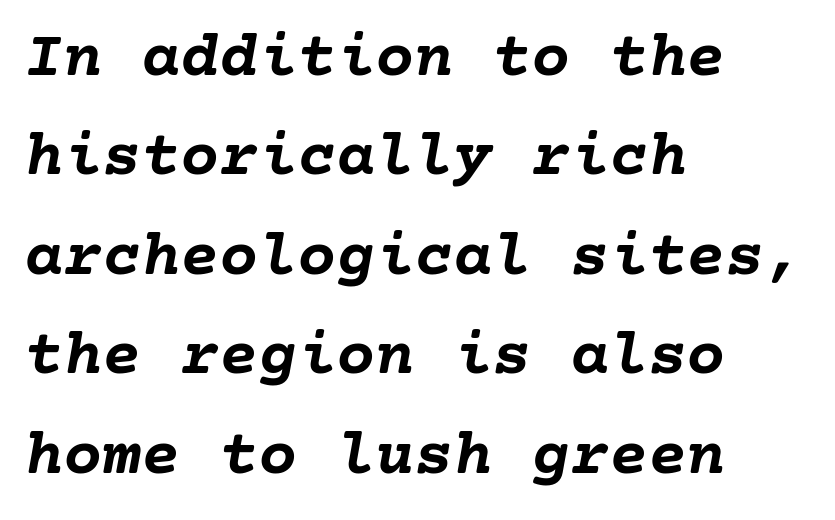
Q: Is the text bold? A: Yes.
Q: Is the text italic (slanted)? A: Yes, it leans right by about 10 degrees.
Q: Is the text underlined? A: No.
Q: How is the paragraph aligned? A: Left-aligned.
Q: Is the spacing between letters normal or unusually wide? A: Normal.
Q: Is the spacing between lines tight, normal or loose? A: Normal.
Q: Width (condensed, normal, or wide)? A: Normal.
Q: Stroke contrast? A: Low.
Q: x-height? A: Medium.
